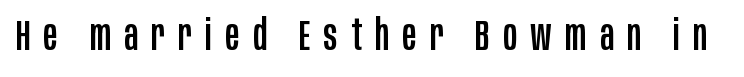
The image shows 42 px condensed sans-serif type, upright; set unusually wide letter spacing (+0.32 em), not underlined; low stroke contrast and a large x-height.
